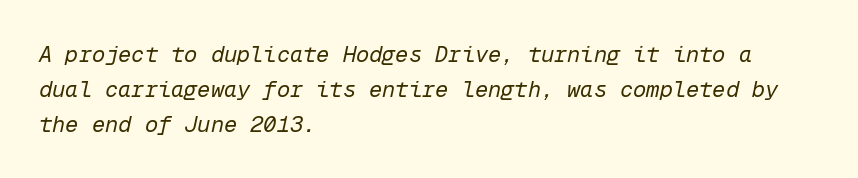
Italic? Definitely — the glyphs are oblique. Summary of weight: not heavy and not bold. Any mark beneath the type? The region is blank. Short and long lines alike share a common starting point at left.
